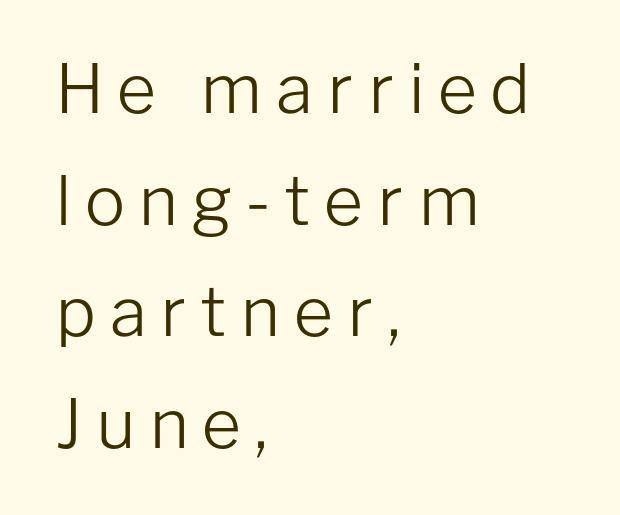
The image shows 68 px light sans-serif type, upright; set left-aligned, normal line spacing (1.64x), not underlined; low stroke contrast and a medium x-height.
